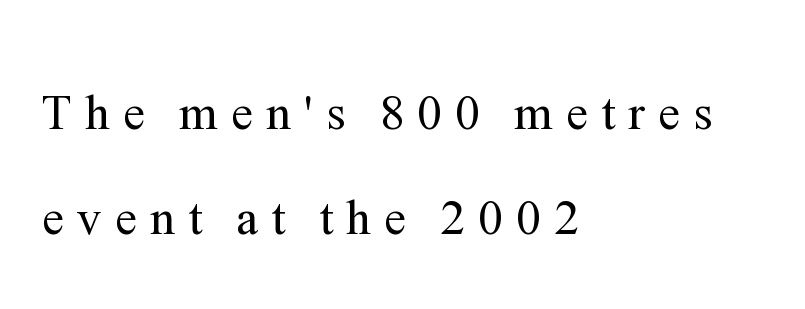
Q: Is the text bold? A: No.
Q: Is the text italic (slanted)? A: No, it is upright.
Q: Is the typeface a serif or a sans-serif typeface? A: Serif.
Q: Is the text underlined? A: No.
Q: How is the paragraph aligned? A: Left-aligned.
Q: Is the spacing between letters normal or unusually wide? A: Unusually wide.
Q: Is the spacing between lines tight, normal or loose? A: Loose.
Q: Width (condensed, normal, or wide)? A: Normal.
Q: Stroke contrast? A: Medium.
Q: x-height? A: Medium.
Q: Monospaced? A: No.
